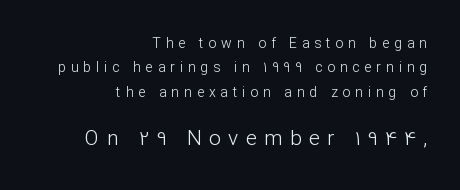
{"italic": "no", "bold": "no", "underline": "no", "align": "right", "line_spacing_ratio": 1.74, "letter_spacing": "wide", "letter_spacing_em": 0.35, "larger_block": "second", "size_ratio": 1.5, "glyph_px": 21}
